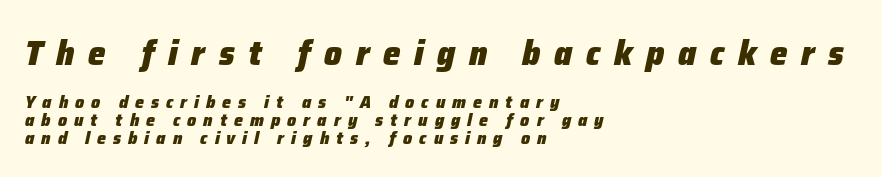
The area under the type is left untouched. The rendering uses natural spacing where letterforms have individual widths. The type is letterspaced generously, with wide tracking. Between these two stacked blocks, the higher one wins on size.
